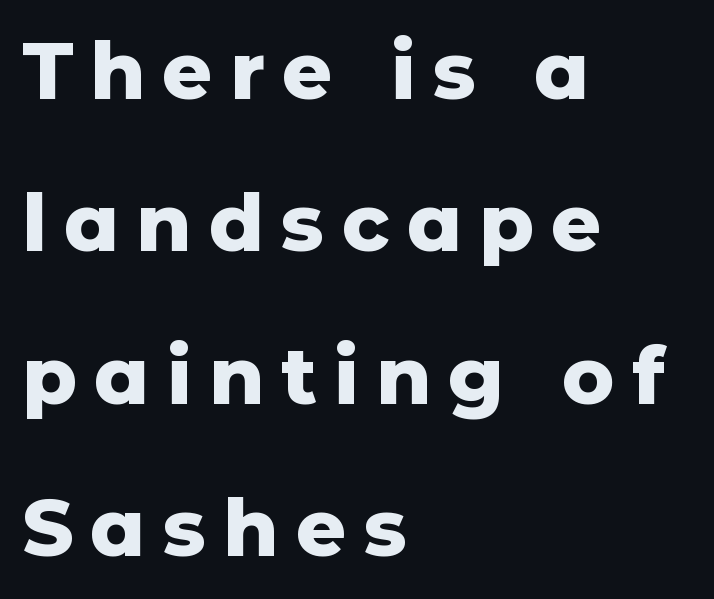
{"serif": "no", "italic": "no", "bold": "yes", "weight": "heavy", "width": "normal", "stroke_contrast": "low", "x_height": "medium", "monospaced": "no", "underline": "no", "align": "left", "line_spacing": "loose", "line_spacing_ratio": 1.93, "letter_spacing": "wide", "letter_spacing_em": 0.22, "glyph_px": 79}
